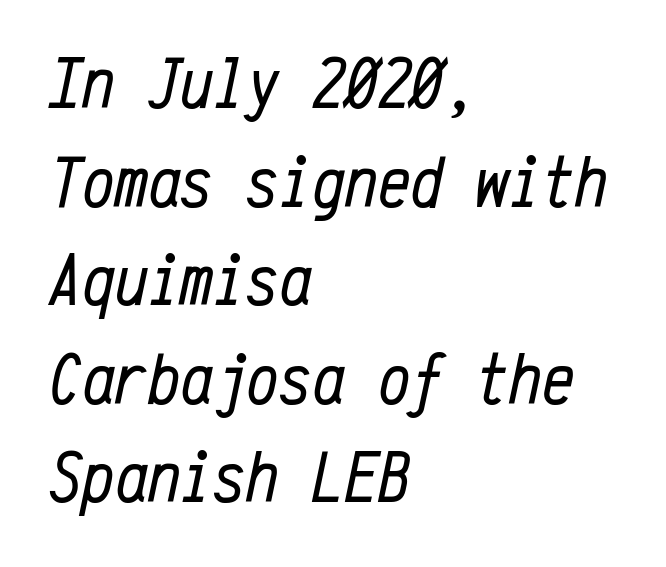
{"italic": "yes", "lean": "right", "slant_degrees": 12, "bold": "no", "weight": "regular", "width": "condensed", "stroke_contrast": "low", "x_height": "medium", "monospaced": "yes", "underline": "no", "align": "left", "line_spacing": "normal", "line_spacing_ratio": 1.35, "letter_spacing": "normal", "letter_spacing_em": 0.0, "glyph_px": 73}
